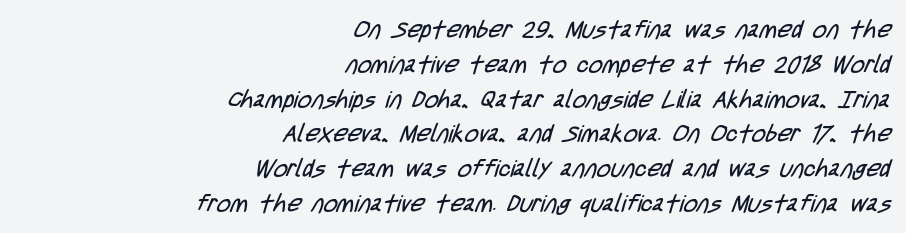
{"bold": "no", "underline": "no", "align": "right", "line_spacing": "normal", "line_spacing_ratio": 1.45, "letter_spacing": "normal", "letter_spacing_em": 0.0, "glyph_px": 24}
